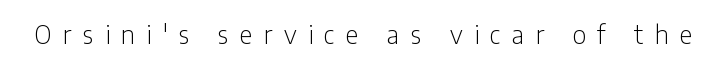
Q: Is the text bold? A: No.
Q: Is the text italic (slanted)? A: No, it is upright.
Q: Is the text underlined? A: No.
Q: Is the spacing between letters normal or unusually wide? A: Unusually wide.
